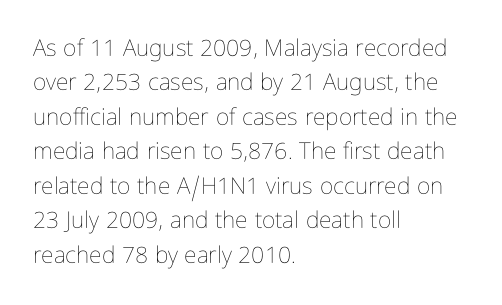
Q: Is the text bold? A: No.
Q: Is the text italic (slanted)? A: No, it is upright.
Q: Is the text underlined? A: No.
Q: How is the paragraph aligned? A: Left-aligned.
Q: Is the spacing between letters normal or unusually wide? A: Normal.
Q: Is the spacing between lines tight, normal or loose? A: Normal.
